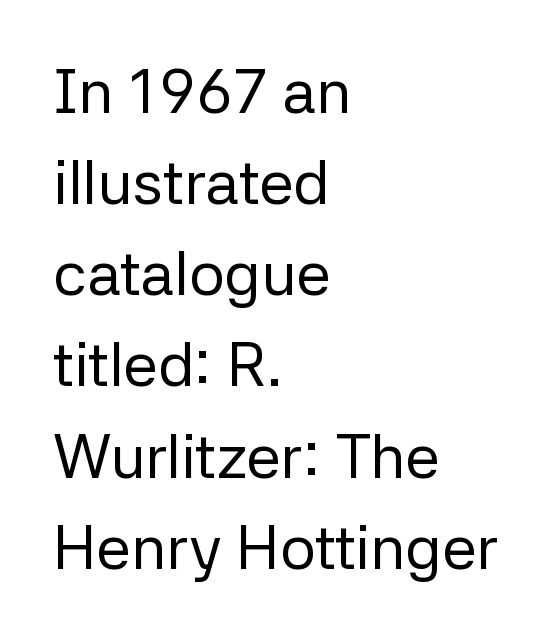
{"serif": "no", "italic": "no", "bold": "no", "weight": "regular", "width": "normal", "stroke_contrast": "low", "x_height": "medium", "monospaced": "no", "underline": "no", "align": "left", "line_spacing": "normal", "line_spacing_ratio": 1.47, "letter_spacing": "normal", "letter_spacing_em": 0.0, "glyph_px": 62}
